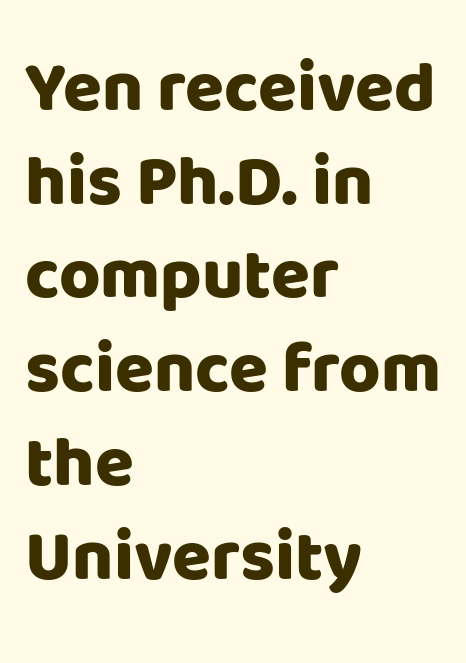
A dark, heavy texture on the line: the type is bold. Type style note: lacks serifs. These lines sit exactly where default settings would place them. You could call the tracking neutral — neither tight nor loose. The font's upright variant was chosen for this text. Looks like regular typesetting: each glyph gets only the width it needs.
